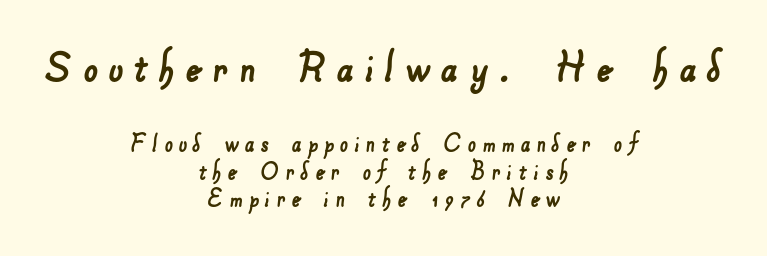
Q: Is the typeface a serif or a sans-serif typeface? A: Sans-serif.
Q: Is the text underlined? A: No.
Q: How is the paragraph aligned? A: Centered.
Q: Is the spacing between letters normal or unusually wide? A: Unusually wide.
Q: Is the spacing between lines tight, normal or loose? A: Tight.
Q: Which block of text is set in a larger size, the first (top) or the second (bottom)? A: The first (top) one.
Q: Width (condensed, normal, or wide)? A: Normal.
Q: Stroke contrast? A: Low.
Q: x-height? A: Small.
Q: Monospaced? A: No.
